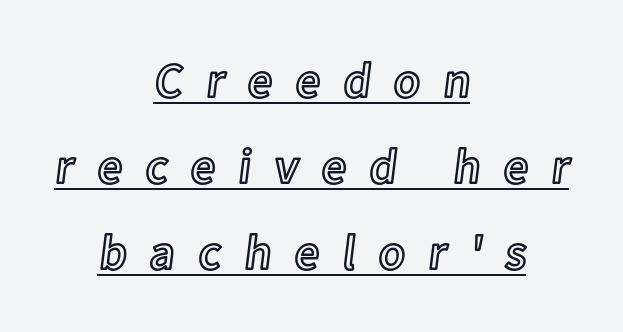
Like a heading marked for emphasis, these lines bear an underscore. Inter-character spacing is expanded well beyond the font's built-in metrics. Every row of glyphs is offset so its center matches the block's center. Looks like regular typesetting: each glyph gets only the width it needs.
